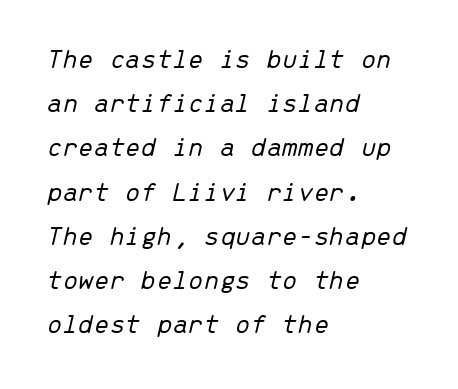
The block of text has a typical density, with ordinary space between rows. The paragraph has a hard left edge and a soft right edge. No extra tracking has been applied to these lines. Does the lettering tilt? It does — this is italic.
